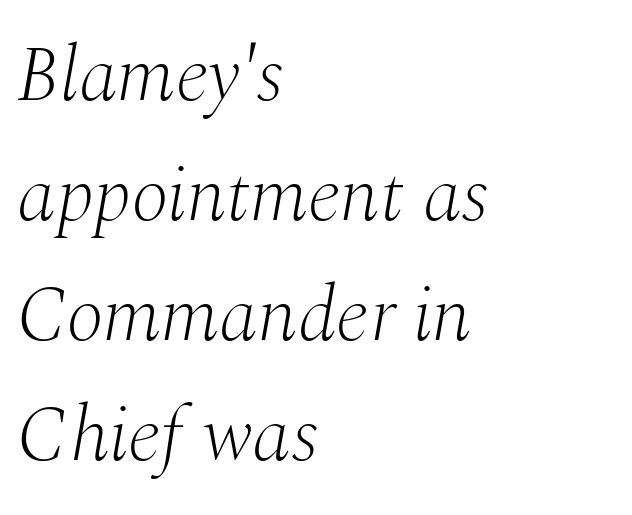
Does extra space separate the letters? No, they use regular spacing. You could not count columns in this text — the font is proportionally spaced. These lines stack with their left ends in a neat column. Heft: none added — not bold.
